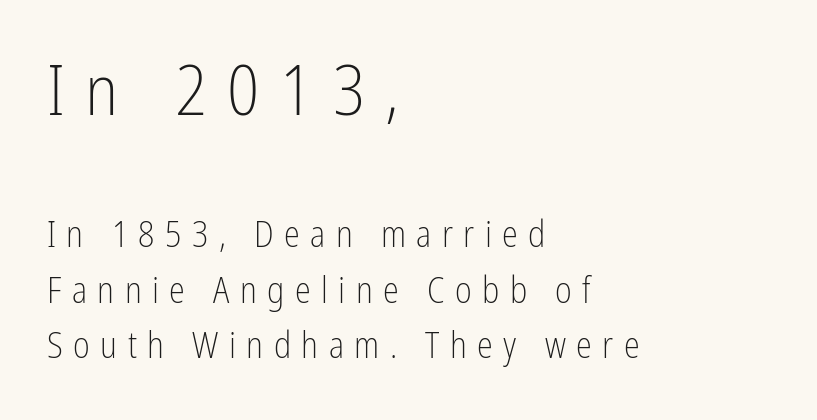
Q: Is the text bold? A: No.
Q: Is the text italic (slanted)? A: No, it is upright.
Q: Is the typeface a serif or a sans-serif typeface? A: Sans-serif.
Q: Is the text underlined? A: No.
Q: How is the paragraph aligned? A: Left-aligned.
Q: Is the spacing between letters normal or unusually wide? A: Unusually wide.
Q: Is the spacing between lines tight, normal or loose? A: Normal.
Q: Which block of text is set in a larger size, the first (top) or the second (bottom)? A: The first (top) one.
Q: Width (condensed, normal, or wide)? A: Condensed.
Q: Stroke contrast? A: Low.
Q: x-height? A: Medium.
Q: Monospaced? A: No.
